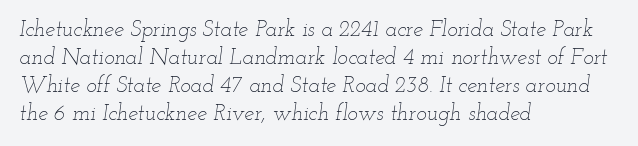
The image shows 22 px text type, italic (leaning right); set left-aligned, normal line spacing (1.28x), normal letter spacing, not underlined.
